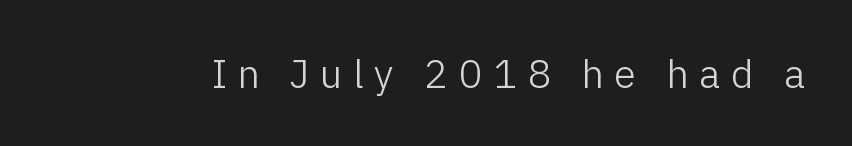
{"serif": "no", "italic": "no", "bold": "no", "weight": "light", "width": "normal", "stroke_contrast": "low", "x_height": "medium", "monospaced": "no", "underline": "no", "letter_spacing": "wide", "letter_spacing_em": 0.26, "glyph_px": 40}
